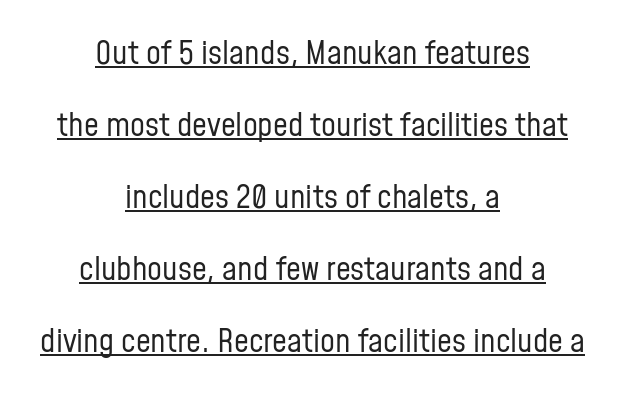
Is there much room between lines? Yes — plenty of vertical air separates them. Do the characters align in a grid? No, the font is proportional. These lines stack symmetrically, like a column narrowing and widening about its center. Glance below the letters and you will spot a drawn line.
